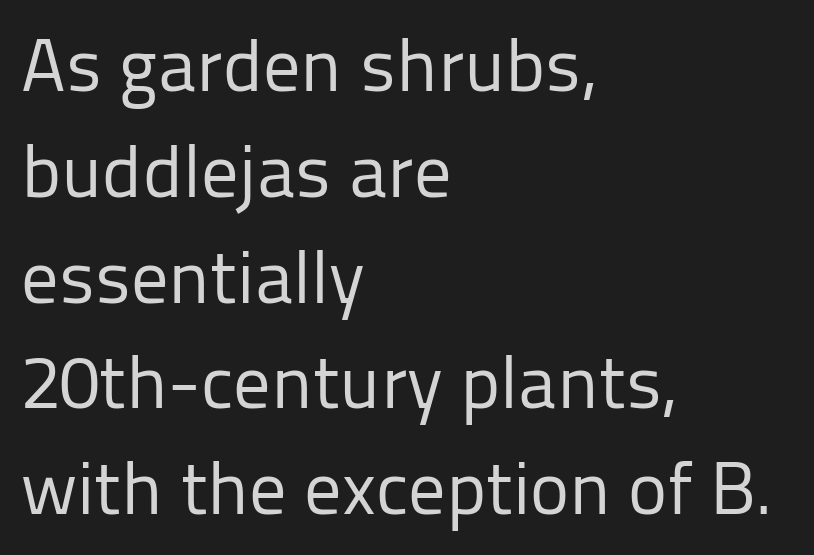
Q: Is the text bold? A: No.
Q: Is the text italic (slanted)? A: No, it is upright.
Q: Is the typeface a serif or a sans-serif typeface? A: Sans-serif.
Q: Is the text underlined? A: No.
Q: How is the paragraph aligned? A: Left-aligned.
Q: Is the spacing between letters normal or unusually wide? A: Normal.
Q: Is the spacing between lines tight, normal or loose? A: Normal.
Q: Width (condensed, normal, or wide)? A: Normal.
Q: Stroke contrast? A: Low.
Q: x-height? A: Medium.
Q: Monospaced? A: No.
